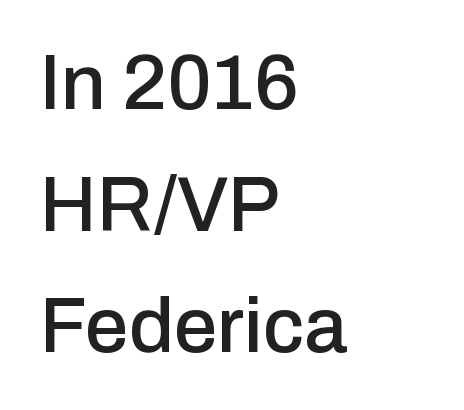
Q: Is the text italic (slanted)? A: No, it is upright.
Q: Is the typeface a serif or a sans-serif typeface? A: Sans-serif.
Q: Is the text underlined? A: No.
Q: How is the paragraph aligned? A: Left-aligned.
Q: Is the spacing between letters normal or unusually wide? A: Normal.
Q: Is the spacing between lines tight, normal or loose? A: Normal.
Q: Width (condensed, normal, or wide)? A: Normal.
Q: Stroke contrast? A: Low.
Q: x-height? A: Medium.
Q: Monospaced? A: No.
